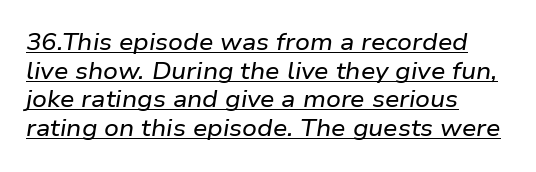
The image shows 23 px text type, italic (leaning right); set left-aligned, normal line spacing (1.25x), normal letter spacing, underlined.
